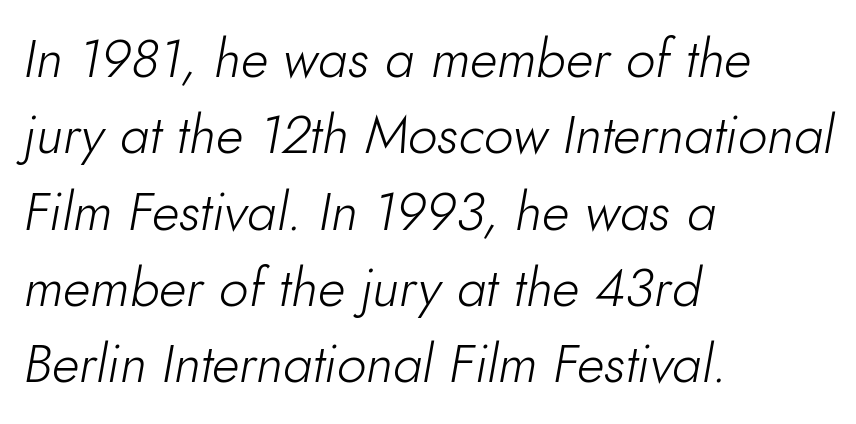
Tracking value appears to be zero — textbook default spacing. Stems here are at most as thick as an everyday book face. If you measured baseline to baseline, you'd find a middling distance. Quick note: underline off. The passage shown is typed in a proportional face where columns would drift. There's an unmistakable incline to the writing here.
